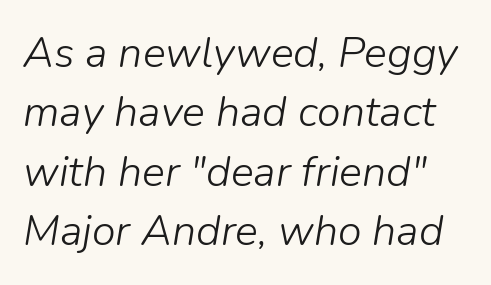
The passage shown is typed in a proportional face where columns would drift. Words appear dense and cohesive because spacing is normal. The glyphs are unaccompanied by any horizontal stroke below them. Observe the lean: these are italic letterforms.
